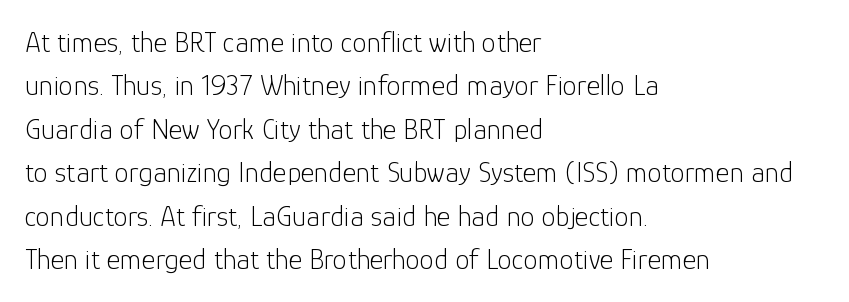
The image shows 29 px light sans-serif type, upright; set left-aligned, normal line spacing (1.5x), normal letter spacing, not underlined; low stroke contrast and a medium x-height.
